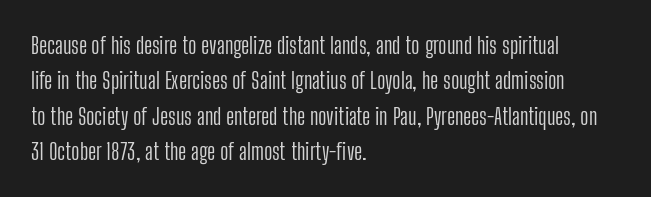
{"italic": "no", "bold": "no", "underline": "no", "align": "left", "line_spacing": "normal", "line_spacing_ratio": 1.54, "letter_spacing": "normal", "letter_spacing_em": 0.0, "glyph_px": 23}
